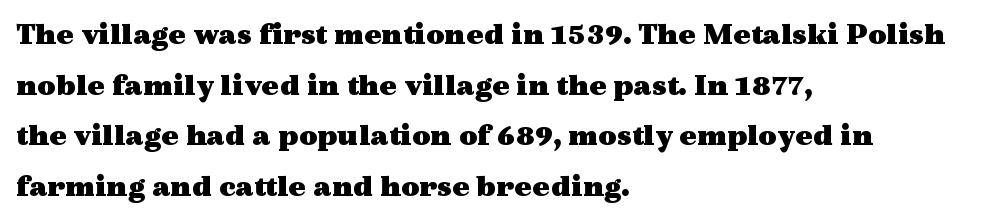
{"serif": "yes", "italic": "no", "bold": "yes", "weight": "heavy", "width": "wide", "x_height": "medium", "monospaced": "no", "underline": "no", "align": "left", "line_spacing": "normal", "line_spacing_ratio": 1.58, "letter_spacing": "normal", "letter_spacing_em": 0.0, "glyph_px": 32}
